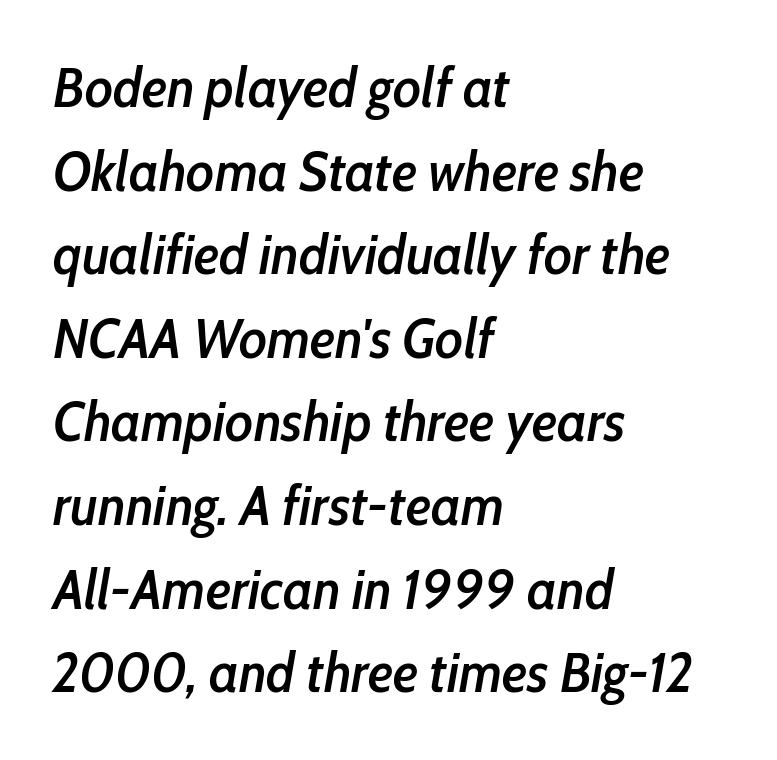
The image shows 55 px semibold, condensed type, italic (leaning right); set left-aligned, normal line spacing (1.52x), normal letter spacing, not underlined; low stroke contrast and a medium x-height.
